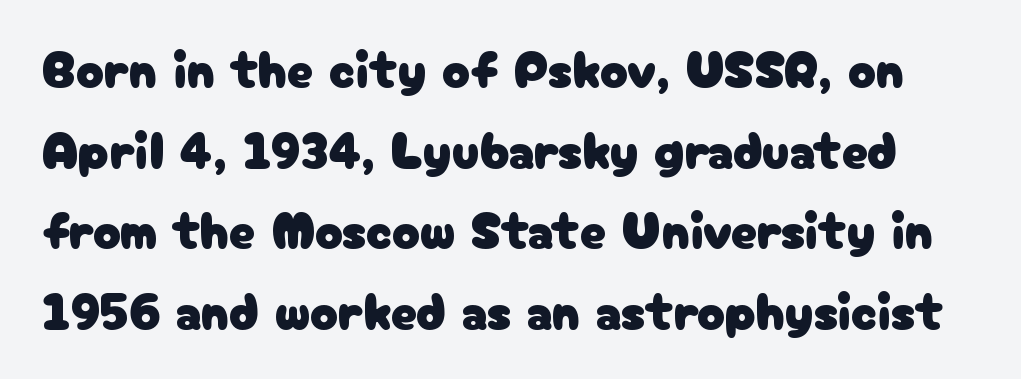
{"serif": "no", "italic": "no", "width": "normal", "stroke_contrast": "low", "x_height": "medium", "monospaced": "no", "underline": "no", "line_spacing": "normal", "line_spacing_ratio": 1.55, "letter_spacing": "normal", "letter_spacing_em": 0.0, "glyph_px": 52}
